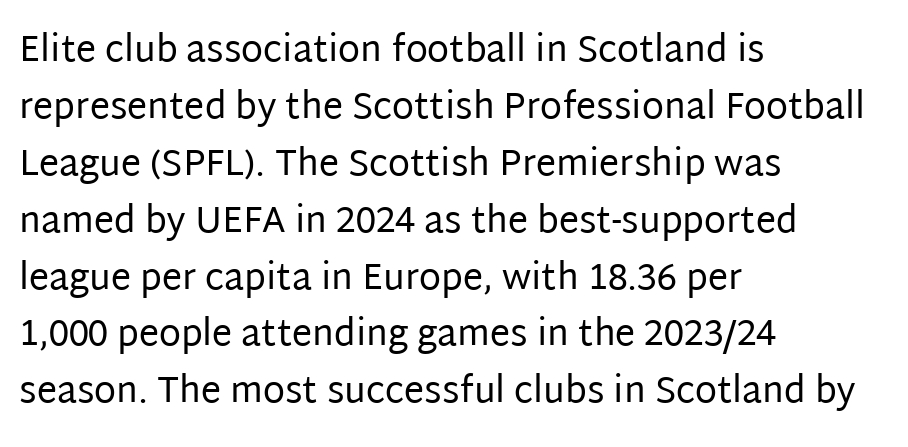
Q: Is the text bold? A: No.
Q: Is the text italic (slanted)? A: No, it is upright.
Q: Is the typeface a serif or a sans-serif typeface? A: Sans-serif.
Q: Is the text underlined? A: No.
Q: How is the paragraph aligned? A: Left-aligned.
Q: Is the spacing between letters normal or unusually wide? A: Normal.
Q: Is the spacing between lines tight, normal or loose? A: Normal.
Q: Width (condensed, normal, or wide)? A: Normal.
Q: Stroke contrast? A: Low.
Q: x-height? A: Large.
Q: Monospaced? A: No.
